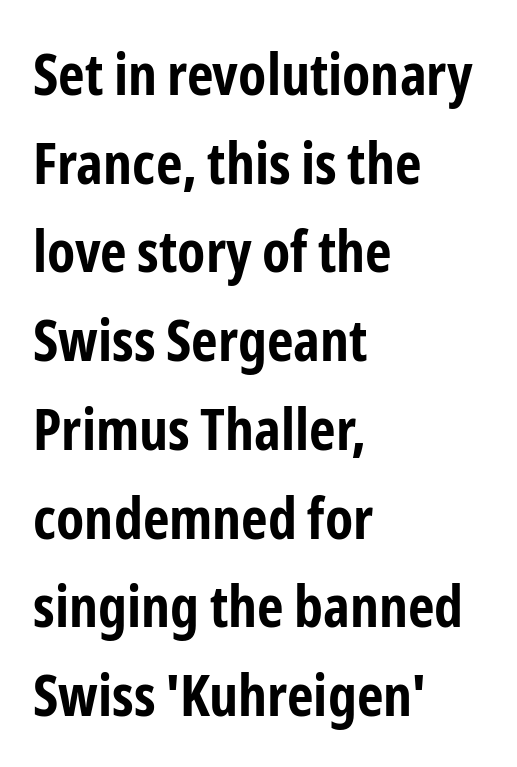
The image shows 58 px bold, condensed sans-serif type, upright; set left-aligned, normal line spacing (1.53x), normal letter spacing, not underlined; low stroke contrast and a medium x-height.
